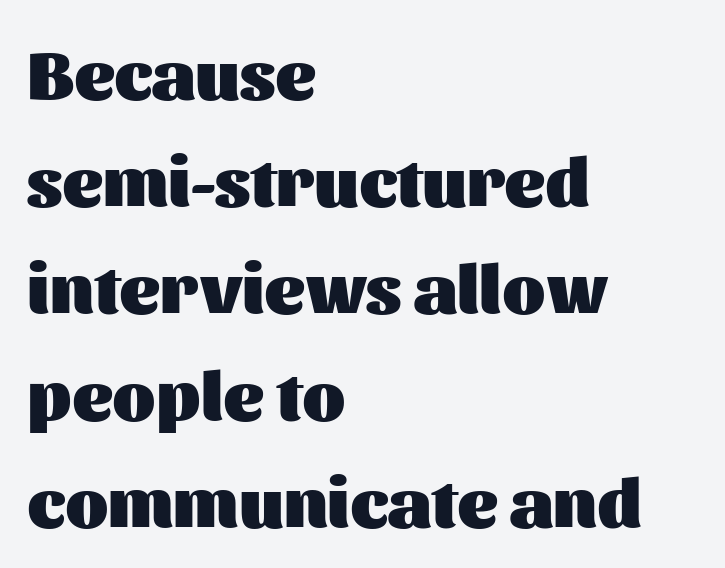
The axis of the letterforms is exactly vertical. Looks like regular typesetting: each glyph gets only the width it needs. Tracking value appears to be zero — textbook default spacing. Are there feet on the stems? There aren't — it's a sans.
